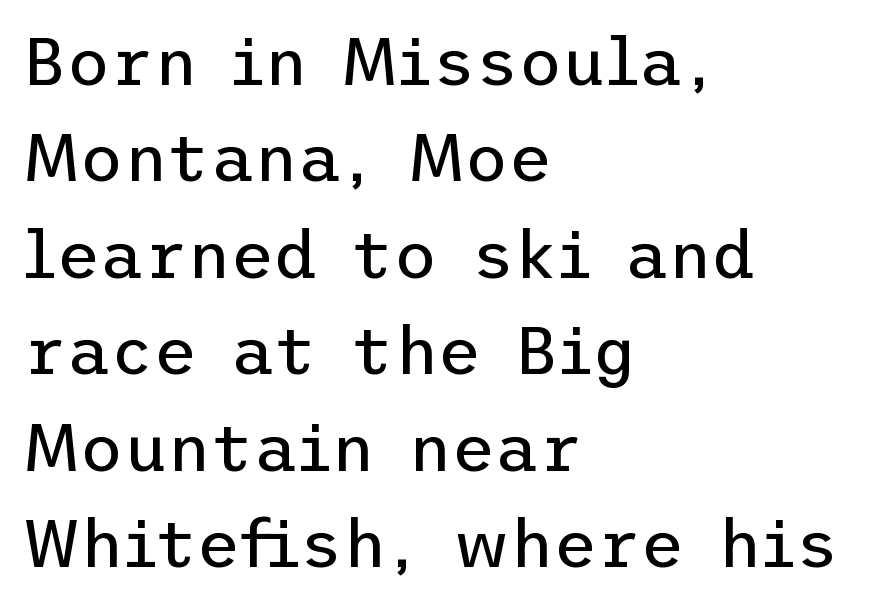
The tracking reads as untouched default to a designer's eye. A clean baseline with only descenders dipping below it. Does the copy run flush right? No — it runs flush left. The font is comparable to plain body text, perhaps lighter. This is sans-serif lettering, the kind often seen on screens and signage.
